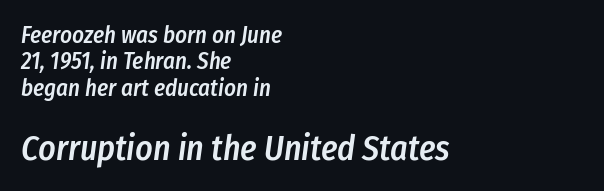
The image shows 34 px semibold, condensed type, italic (leaning right); set left-aligned, tight line spacing (1.15x), normal letter spacing, not underlined; the second (bottom) block is 1.48x larger; low stroke contrast and a medium x-height.
